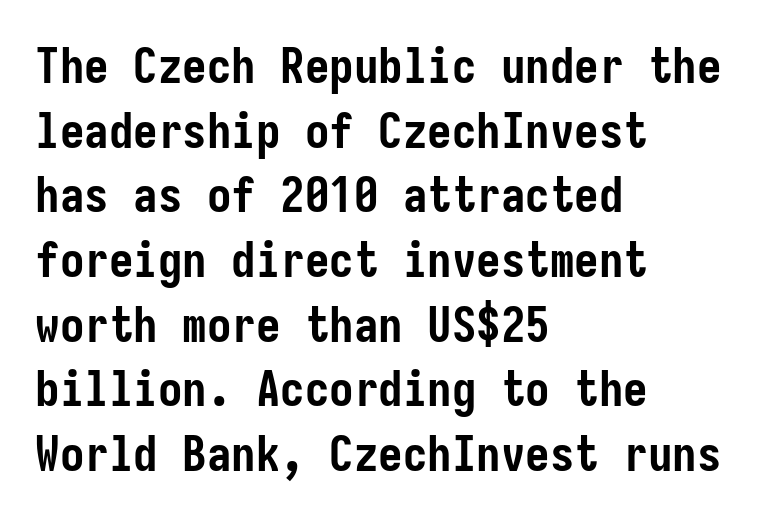
{"serif": "no", "italic": "no", "bold": "yes", "weight": "semibold", "width": "condensed", "stroke_contrast": "low", "x_height": "medium", "underline": "no", "align": "left", "line_spacing": "normal", "line_spacing_ratio": 1.32, "letter_spacing": "normal", "letter_spacing_em": 0.0, "glyph_px": 49}
